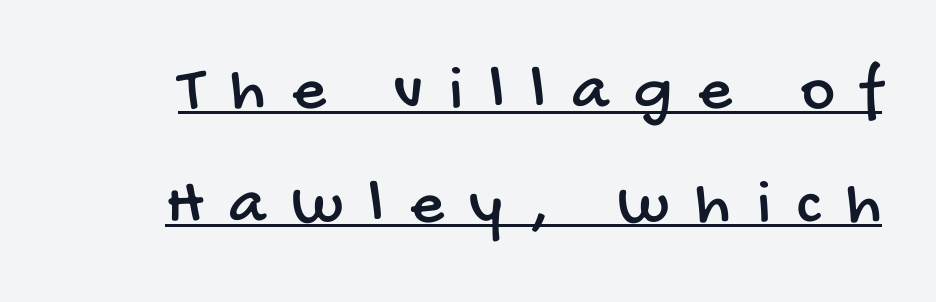
{"serif": "no", "width": "condensed", "stroke_contrast": "low", "x_height": "large", "monospaced": "no", "underline": "yes", "line_spacing_ratio": 1.75, "letter_spacing": "wide", "letter_spacing_em": 0.41, "glyph_px": 65}
